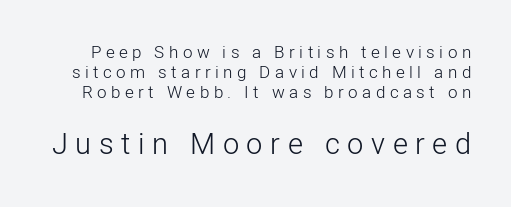
The image shows 29 px light sans-serif type, upright; set line spacing 1.17x, unusually wide letter spacing (+0.26 em), not underlined; the second (bottom) block is 1.71x larger; low stroke contrast and a medium x-height.
